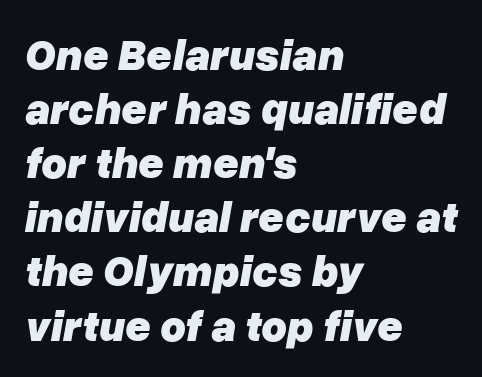
The image shows 44 px heavy type, italic (leaning right); set left-aligned, line spacing 1.23x, normal letter spacing, not underlined; low stroke contrast and a medium x-height.
